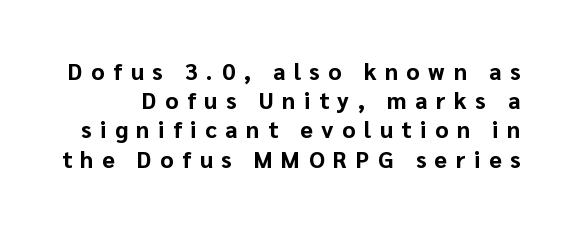
Q: Is the text bold? A: Yes.
Q: Is the text italic (slanted)? A: No, it is upright.
Q: Is the text underlined? A: No.
Q: Is the spacing between letters normal or unusually wide? A: Unusually wide.
Q: Is the spacing between lines tight, normal or loose? A: Normal.
